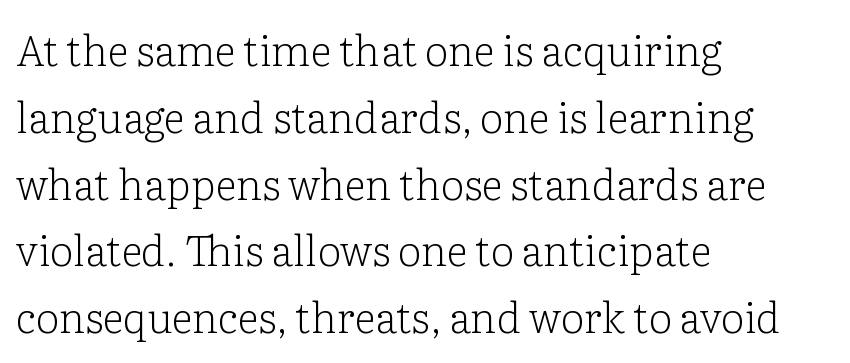
Letter spacing: default. Spacing verdict: proportional, widths tailored to each character. Is this a heavy cut? Hardly; it is regular or lighter. Every stem runs plumb, perpendicular to the baseline. Regular leading. I'd call this a serif setting — the letters wear small feet.
